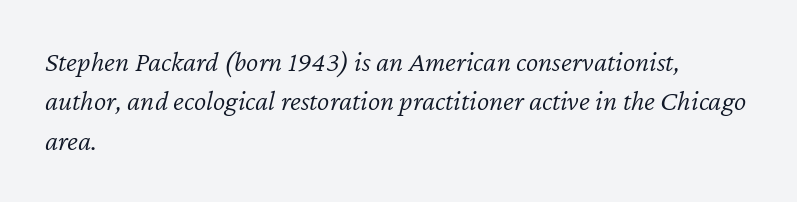
{"italic": "yes", "lean": "right", "slant_degrees": 12, "bold": "no", "weight": "light", "width": "normal", "stroke_contrast": "low", "x_height": "medium", "monospaced": "no", "underline": "no", "align": "left", "line_spacing": "normal", "line_spacing_ratio": 1.36, "letter_spacing": "normal", "letter_spacing_em": 0.0, "glyph_px": 29}
